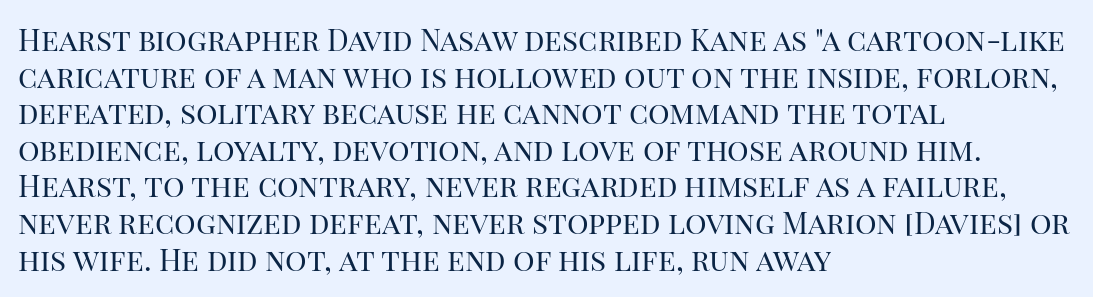
{"serif": "yes", "italic": "no", "bold": "no", "weight": "regular", "width": "normal", "stroke_contrast": "high", "x_height": "large", "monospaced": "no", "underline": "no", "align": "left", "line_spacing_ratio": 1.22, "letter_spacing": "normal", "letter_spacing_em": 0.0, "glyph_px": 30}
